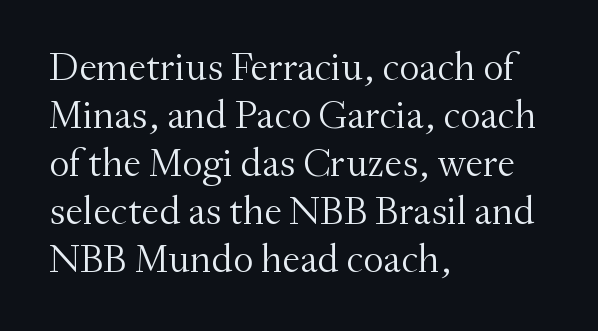
These lines are rendered in a variable-pitch font. The lines are quadded left. The designer went with a serif here, giving each stem small feet. The weight would be labelled regular, book, light, or lighter still. A typesetter would mark this as roman, not italic. Honestly, the letter spacing is just normal — you wouldn't notice it.
